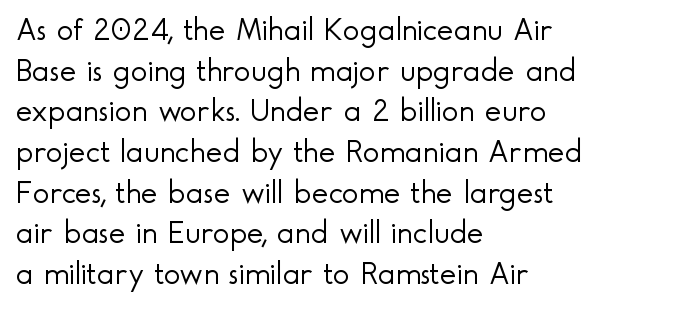
Q: Is the text bold? A: No.
Q: Is the text italic (slanted)? A: No, it is upright.
Q: Is the typeface a serif or a sans-serif typeface? A: Sans-serif.
Q: Is the text underlined? A: No.
Q: How is the paragraph aligned? A: Left-aligned.
Q: Is the spacing between letters normal or unusually wide? A: Normal.
Q: Is the spacing between lines tight, normal or loose? A: Normal.
Q: Width (condensed, normal, or wide)? A: Normal.
Q: x-height? A: Small.
Q: Monospaced? A: No.
